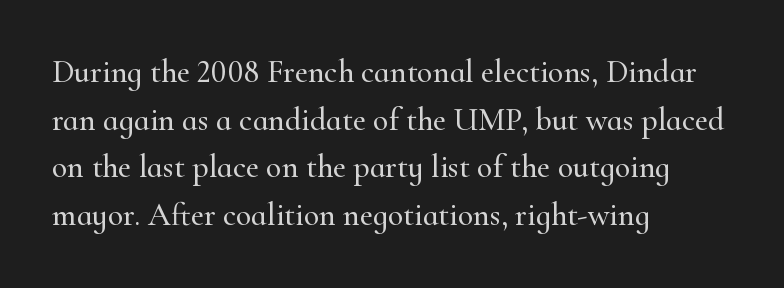
The image shows 32 px serif type, upright; set left-aligned, normal line spacing (1.49x), normal letter spacing, not underlined; high stroke contrast and a small x-height.
